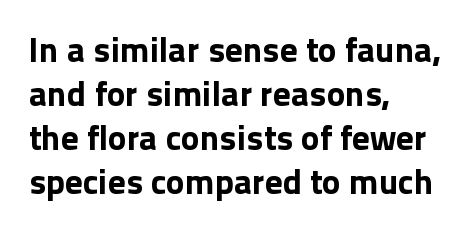
The passage shown is typed in a proportional face where columns would drift. The font's upright variant was chosen for this text. Does the weight exceed regular? Yes, all the way to bold. The horizontal fit of the characters is conventional and even.
